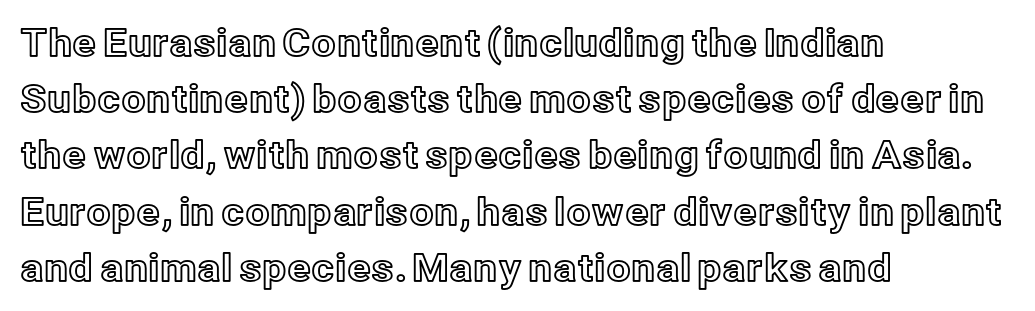
The image shows 38 px text type, upright; set left-aligned, normal line spacing (1.48x), normal letter spacing, not underlined; a medium x-height.
